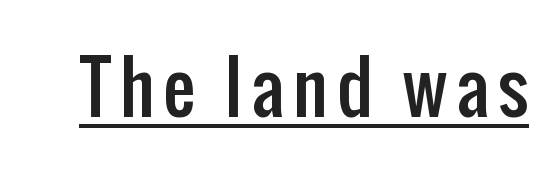
{"serif": "no", "italic": "no", "width": "condensed", "stroke_contrast": "low", "x_height": "medium", "monospaced": "no", "underline": "yes", "glyph_px": 71}
